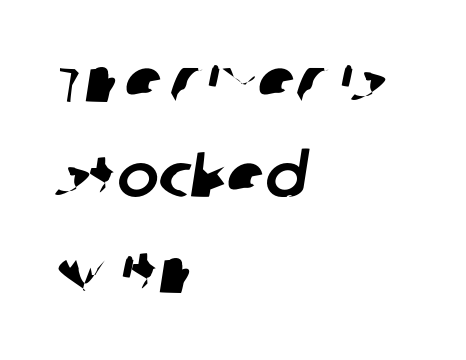
{"serif": "no", "width": "normal", "stroke_contrast": "low", "x_height": "large", "monospaced": "no", "underline": "no", "align": "left", "line_spacing": "normal", "line_spacing_ratio": 1.54, "letter_spacing": "normal", "letter_spacing_em": 0.0, "glyph_px": 62}
